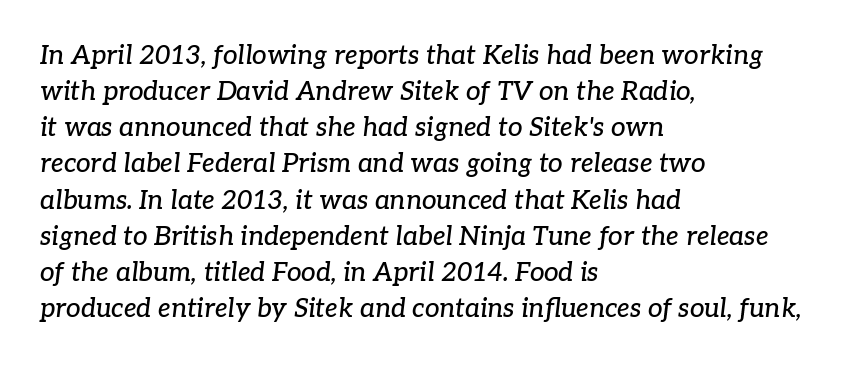
{"italic": "yes", "lean": "right", "slant_degrees": 7, "underline": "no", "align": "left", "line_spacing": "normal", "line_spacing_ratio": 1.39, "letter_spacing": "normal", "letter_spacing_em": 0.0, "glyph_px": 26}
